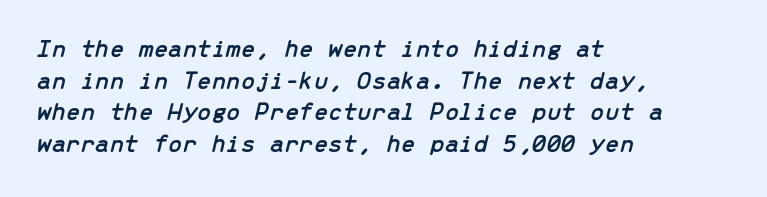
Q: Is the text italic (slanted)? A: Yes, it leans right by about 13 degrees.
Q: Is the text underlined? A: No.
Q: How is the paragraph aligned? A: Left-aligned.
Q: Is the spacing between letters normal or unusually wide? A: Normal.
